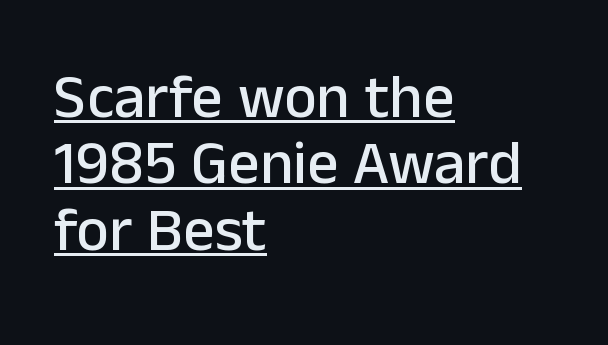
Q: Is the text italic (slanted)? A: No, it is upright.
Q: Is the typeface a serif or a sans-serif typeface? A: Sans-serif.
Q: Is the text underlined? A: Yes.
Q: How is the paragraph aligned? A: Left-aligned.
Q: Is the spacing between letters normal or unusually wide? A: Normal.
Q: Is the spacing between lines tight, normal or loose? A: Tight.
Q: Width (condensed, normal, or wide)? A: Normal.
Q: Stroke contrast? A: Low.
Q: x-height? A: Medium.
Q: Monospaced? A: No.
